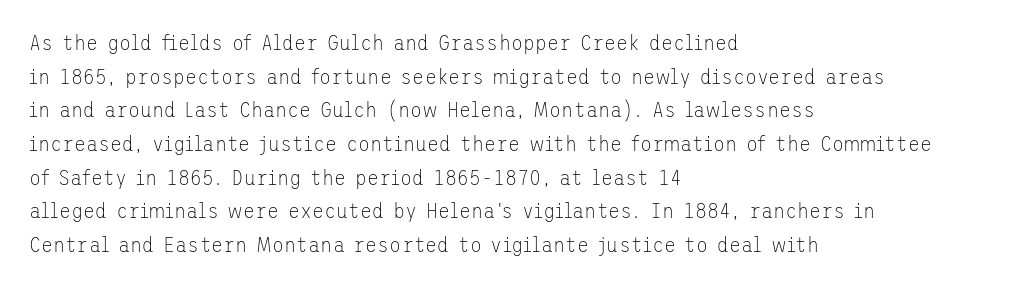
Q: Is the text bold? A: No.
Q: Is the text italic (slanted)? A: No, it is upright.
Q: Is the text underlined? A: No.
Q: How is the paragraph aligned? A: Left-aligned.
Q: Is the spacing between letters normal or unusually wide? A: Normal.
Q: Is the spacing between lines tight, normal or loose? A: Normal.
